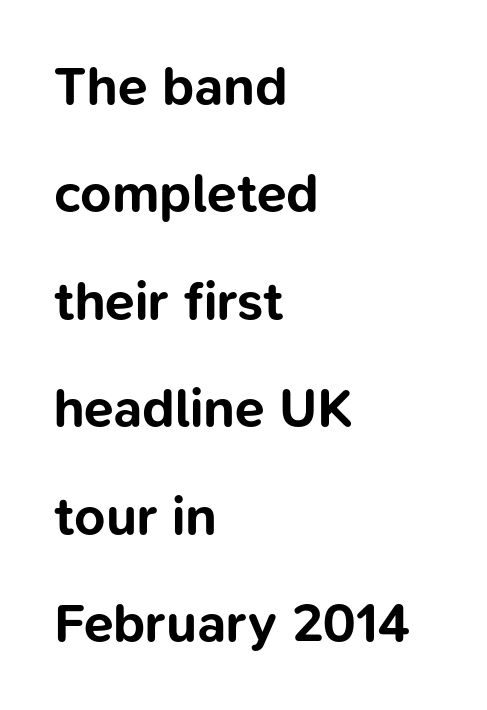
Each row of text sits above clean, open space. The face used here is rendered with its standard letterfit. You can tell it's not italic because the verticals are truly vertical. Reading down the column, the eye jumps a long way to each next line. The rendering uses natural spacing where letterforms have individual widths. Weight check: bold — yes, fully.
